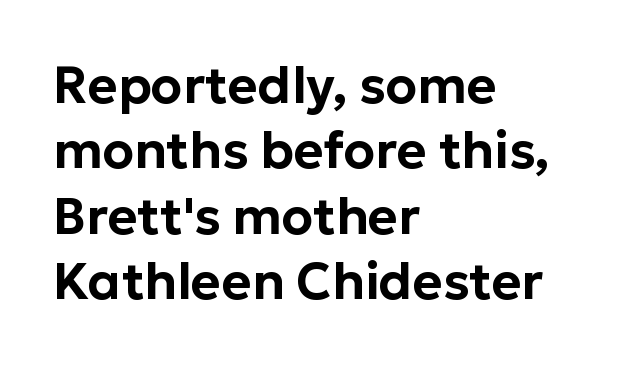
The image shows 51 px sans-serif type, upright; set left-aligned, normal line spacing (1.28x), normal letter spacing, not underlined; low stroke contrast and a medium x-height.
